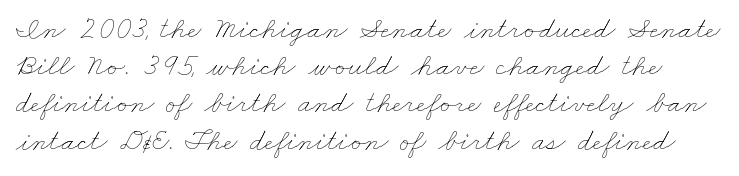
The rendering uses natural spacing where letterforms have individual widths. A bare baseline throughout the passage. Letter spacing: default. Stems here are at most as thick as an everyday book face.
